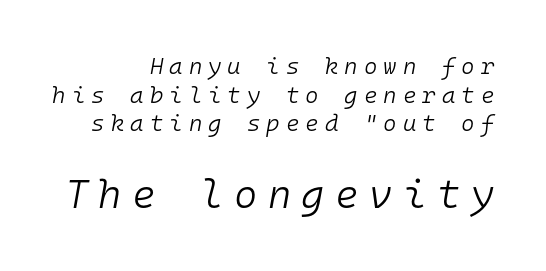
{"italic": "yes", "lean": "right", "slant_degrees": 10, "bold": "no", "weight": "light", "width": "normal", "stroke_contrast": "low", "x_height": "medium", "monospaced": "yes", "underline": "no", "align": "right", "line_spacing": "normal", "line_spacing_ratio": 1.25, "letter_spacing": "wide", "letter_spacing_em": 0.26, "larger_block": "second", "size_ratio": 1.74, "glyph_px": 40}
